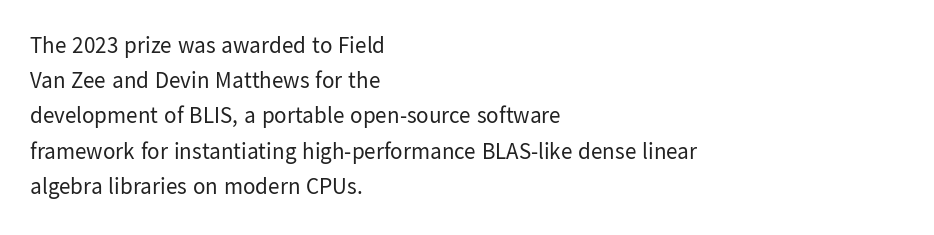
The image shows 23 px text type, upright; set left-aligned, normal line spacing (1.53x), normal letter spacing, not underlined.
